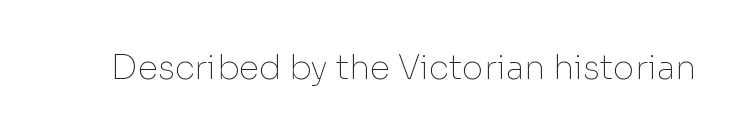
The image shows 33 px thin sans-serif type, upright; set normal letter spacing, not underlined; low stroke contrast and a medium x-height.
